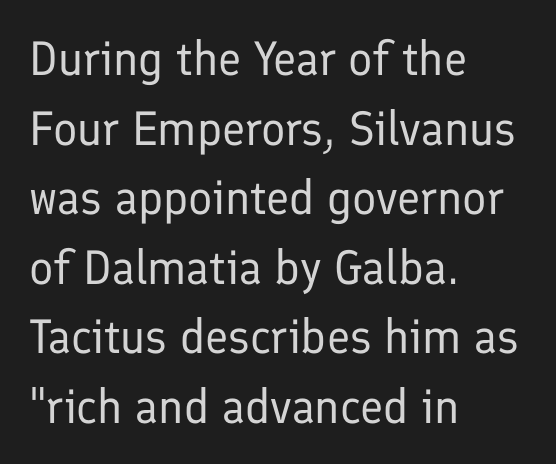
{"serif": "no", "italic": "no", "bold": "no", "weight": "regular", "width": "normal", "stroke_contrast": "low", "x_height": "medium", "monospaced": "no", "underline": "no", "align": "left", "line_spacing": "normal", "line_spacing_ratio": 1.45, "letter_spacing": "normal", "letter_spacing_em": 0.0, "glyph_px": 48}
